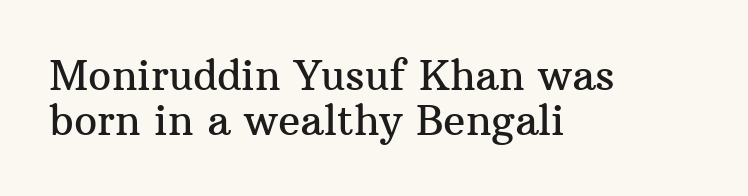
The image shows 41 px serif type, upright; set left-aligned, tight line spacing (1.09x), normal letter spacing, not underlined; medium stroke contrast and a medium x-height.
